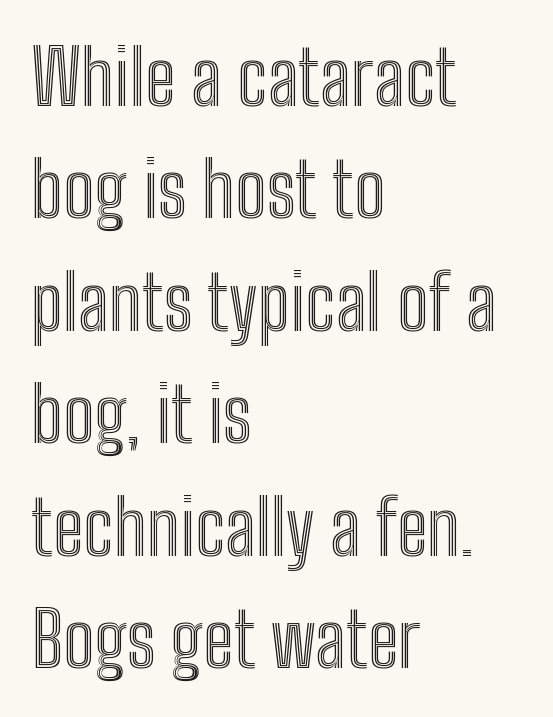
{"italic": "no", "width": "condensed", "x_height": "medium", "monospaced": "no", "underline": "no", "align": "left", "line_spacing": "normal", "line_spacing_ratio": 1.48, "letter_spacing": "normal", "letter_spacing_em": 0.0, "glyph_px": 76}
